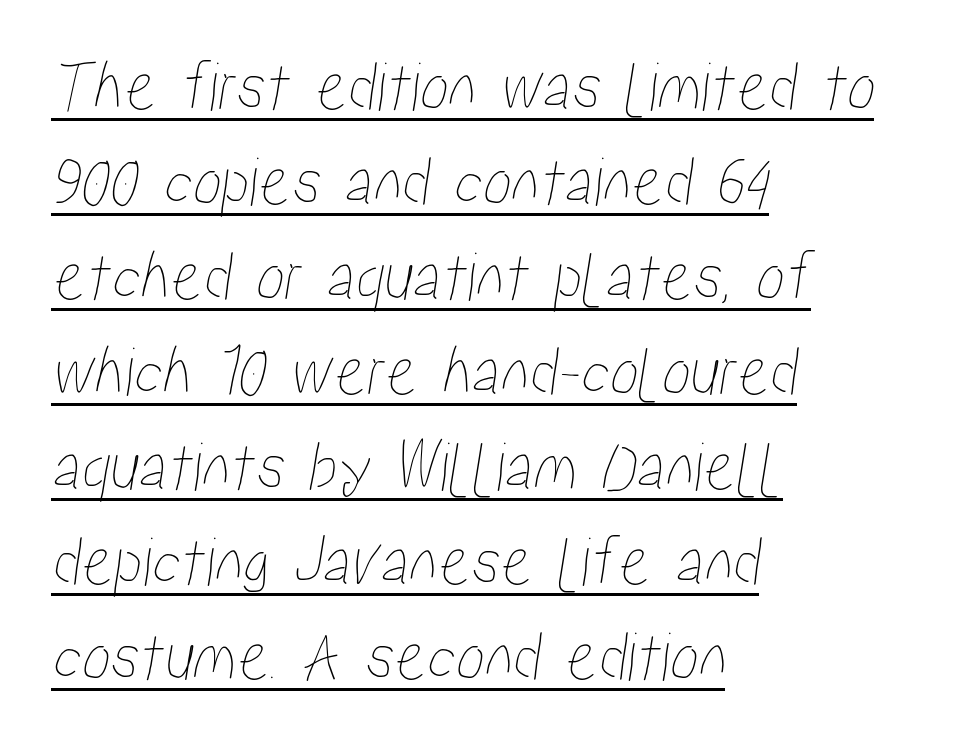
Q: Is the text underlined? A: Yes.
Q: How is the paragraph aligned? A: Left-aligned.
Q: Is the spacing between letters normal or unusually wide? A: Normal.
Q: Is the spacing between lines tight, normal or loose? A: Normal.
Q: Width (condensed, normal, or wide)? A: Condensed.
Q: Stroke contrast? A: Low.
Q: x-height? A: Medium.
Q: Monospaced? A: No.
